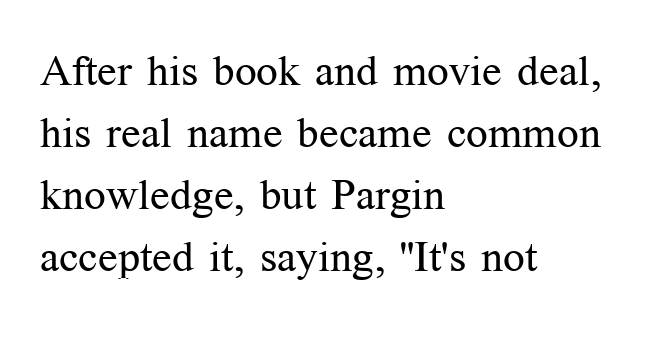
The area under the type is left untouched. In terms of posture, this sample is upright. Short and long lines alike share a common starting point at left. Whoever set this chose a conventional vertical rhythm. Is the stroke heavy? The answer is a plain regular-or-lighter.
